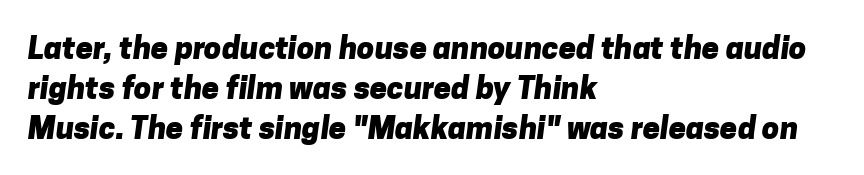
{"serif": "no", "bold": "yes", "weight": "heavy", "width": "normal", "stroke_contrast": "low", "x_height": "medium", "monospaced": "no", "underline": "no", "align": "left", "line_spacing": "normal", "line_spacing_ratio": 1.29, "letter_spacing": "normal", "letter_spacing_em": 0.0, "glyph_px": 31}
